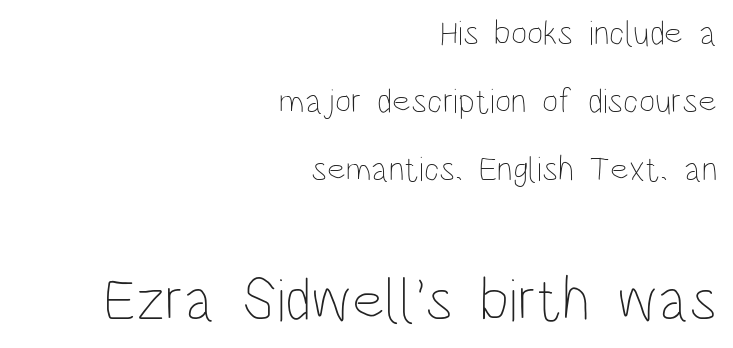
{"italic": "no", "bold": "no", "weight": "thin", "width": "condensed", "stroke_contrast": "low", "x_height": "large", "monospaced": "no", "underline": "no", "align": "right", "line_spacing": "loose", "line_spacing_ratio": 1.95, "letter_spacing": "normal", "letter_spacing_em": 0.0, "larger_block": "second", "size_ratio": 1.74, "glyph_px": 61}
